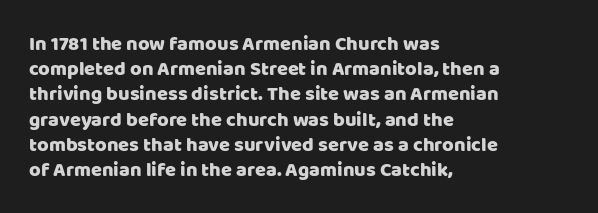
{"italic": "no", "underline": "no", "align": "left", "line_spacing": "normal", "line_spacing_ratio": 1.26, "letter_spacing": "normal", "letter_spacing_em": 0.0, "glyph_px": 20}
